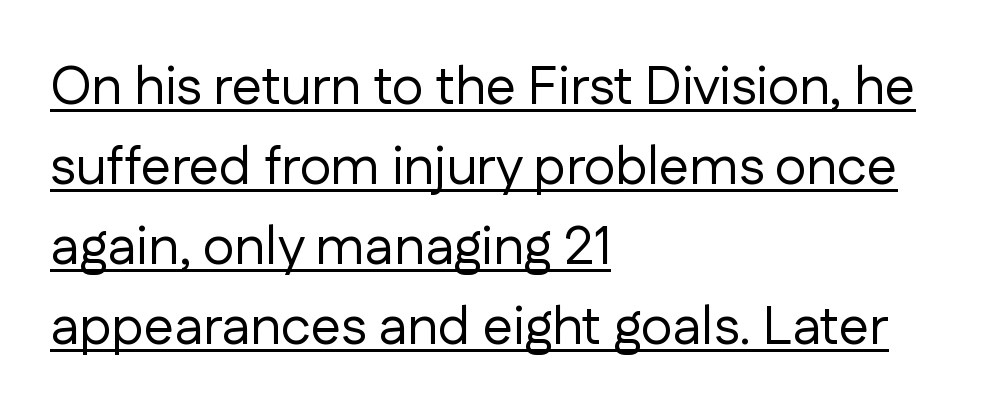
{"serif": "no", "italic": "no", "bold": "no", "weight": "regular", "width": "normal", "stroke_contrast": "low", "x_height": "medium", "monospaced": "no", "underline": "yes", "align": "left", "line_spacing": "normal", "line_spacing_ratio": 1.48, "letter_spacing": "normal", "letter_spacing_em": 0.0, "glyph_px": 54}
